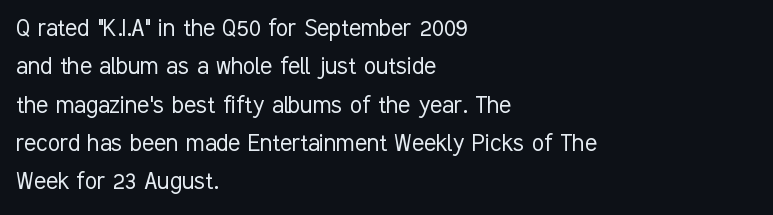
The image shows 28 px light, condensed sans-serif type, upright; set left-aligned, normal line spacing (1.37x), normal letter spacing, not underlined; low stroke contrast and a medium x-height.
